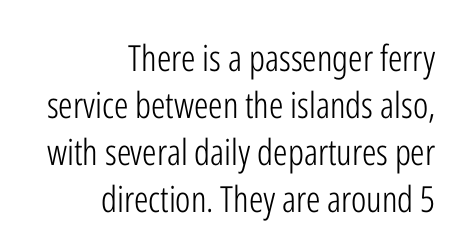
The passage shown stacks its lines at a standard gap. Heaviness? Minimal to ordinary, like unemphasized prose. This sample uses a sans-serif face. The gap between lines stays unmarked.
